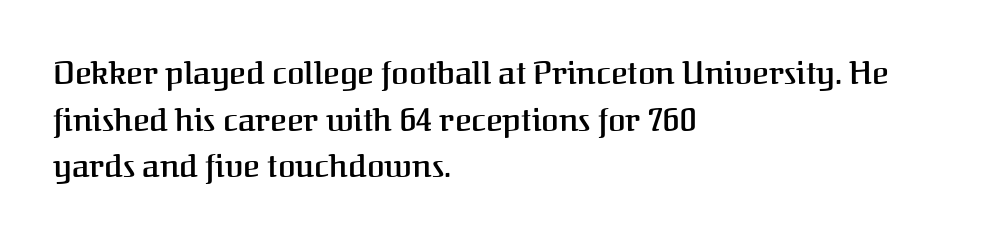
{"serif": "yes", "italic": "no", "bold": "semi", "weight": "semibold", "width": "normal", "stroke_contrast": "medium", "x_height": "medium", "monospaced": "no", "underline": "no", "align": "left", "line_spacing": "normal", "line_spacing_ratio": 1.46, "letter_spacing": "normal", "letter_spacing_em": 0.0, "glyph_px": 32}
